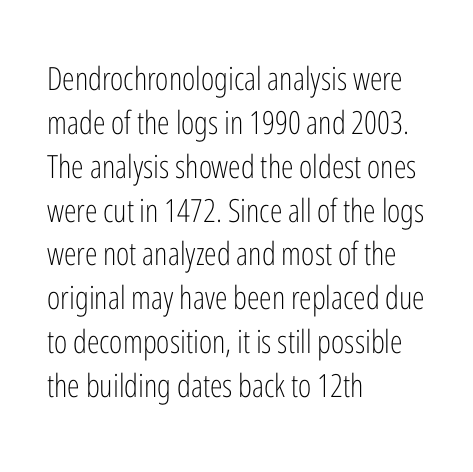
The image shows 32 px light, condensed sans-serif type, upright; set left-aligned, normal line spacing (1.37x), normal letter spacing, not underlined; low stroke contrast and a medium x-height.
